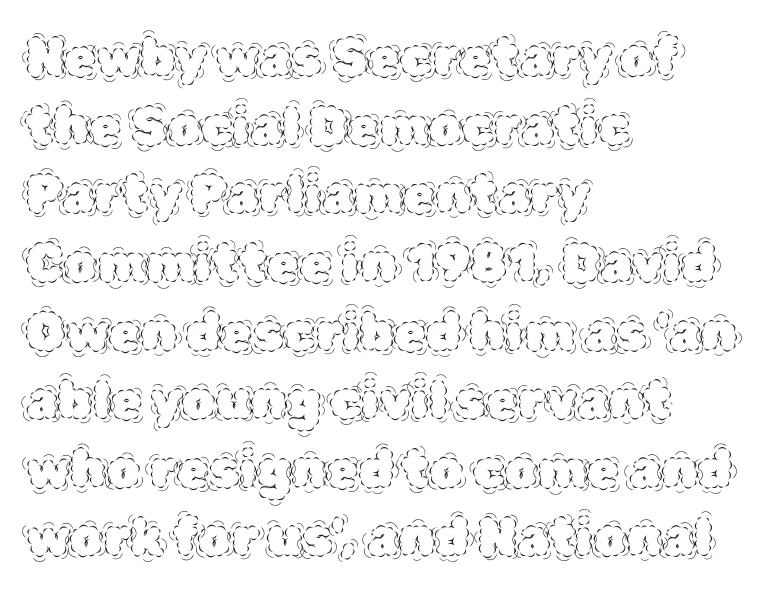
Descenders are the only things crossing below the line. The lettering holds an erect, upright posture throughout. Honestly, the letter spacing is just normal — you wouldn't notice it. Stem width sits at or under what a default text font uses.
